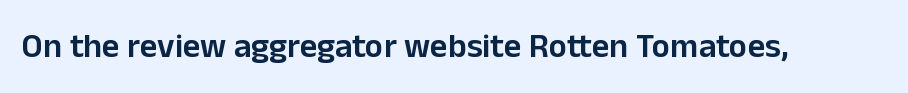
Q: Is the text bold? A: Semi-bold.
Q: Is the text italic (slanted)? A: No, it is upright.
Q: Is the typeface a serif or a sans-serif typeface? A: Sans-serif.
Q: Is the text underlined? A: No.
Q: Is the spacing between letters normal or unusually wide? A: Normal.
Q: Width (condensed, normal, or wide)? A: Normal.
Q: Stroke contrast? A: Low.
Q: x-height? A: Medium.
Q: Monospaced? A: No.
